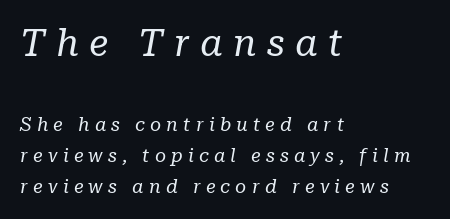
The image shows 38 px regular-weight serif type, italic (leaning right); set left-aligned, normal line spacing (1.64x), unusually wide letter spacing (+0.27 em), not underlined; the first (top) block is 2.0x larger; low stroke contrast and a medium x-height.
